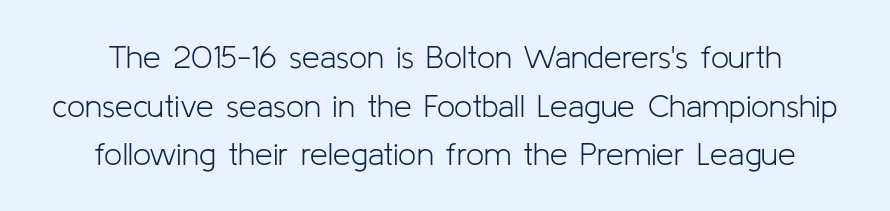
{"serif": "no", "italic": "no", "bold": "no", "weight": "light", "width": "normal", "stroke_contrast": "low", "x_height": "medium", "monospaced": "no", "underline": "no", "line_spacing": "normal", "line_spacing_ratio": 1.52, "letter_spacing": "normal", "letter_spacing_em": 0.0, "glyph_px": 32}
